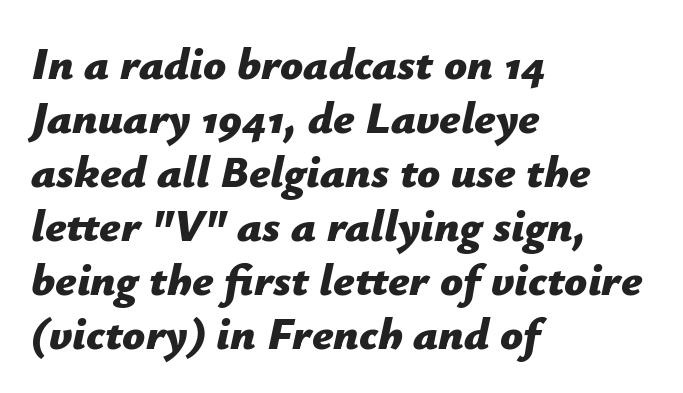
{"italic": "yes", "lean": "right", "slant_degrees": 12, "bold": "yes", "weight": "bold", "width": "normal", "stroke_contrast": "low", "x_height": "medium", "monospaced": "no", "underline": "no", "align": "left", "line_spacing_ratio": 1.2, "letter_spacing": "normal", "letter_spacing_em": 0.0, "glyph_px": 45}
